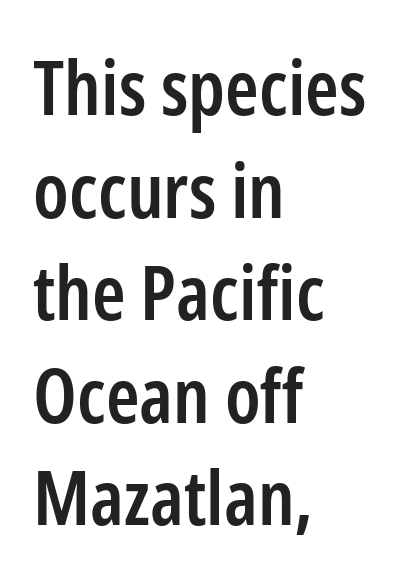
Q: Is the text bold? A: Semi-bold.
Q: Is the text italic (slanted)? A: No, it is upright.
Q: Is the typeface a serif or a sans-serif typeface? A: Sans-serif.
Q: Is the text underlined? A: No.
Q: How is the paragraph aligned? A: Left-aligned.
Q: Is the spacing between letters normal or unusually wide? A: Normal.
Q: Is the spacing between lines tight, normal or loose? A: Normal.
Q: Width (condensed, normal, or wide)? A: Condensed.
Q: Stroke contrast? A: Low.
Q: x-height? A: Medium.
Q: Monospaced? A: No.
